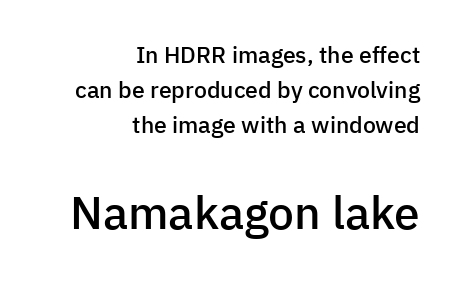
{"serif": "no", "italic": "no", "bold": "semi", "weight": "semibold", "width": "normal", "stroke_contrast": "low", "x_height": "medium", "monospaced": "no", "underline": "no", "align": "right", "line_spacing": "normal", "line_spacing_ratio": 1.52, "letter_spacing": "normal", "letter_spacing_em": 0.0, "larger_block": "second", "size_ratio": 2.0, "glyph_px": 46}
